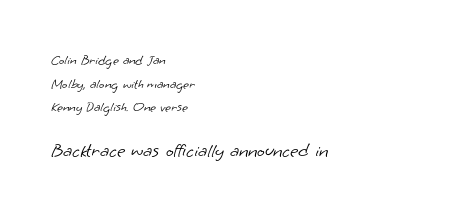
Q: Is the text bold? A: No.
Q: Is the text underlined? A: No.
Q: How is the paragraph aligned? A: Left-aligned.
Q: Is the spacing between letters normal or unusually wide? A: Normal.
Q: Is the spacing between lines tight, normal or loose? A: Normal.
Q: Which block of text is set in a larger size, the first (top) or the second (bottom)? A: The second (bottom) one.
